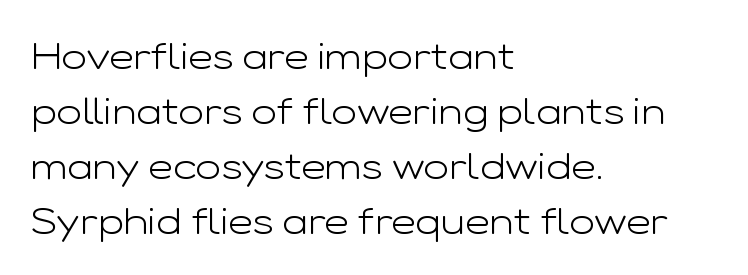
Q: Is the text bold? A: No.
Q: Is the text italic (slanted)? A: No, it is upright.
Q: Is the typeface a serif or a sans-serif typeface? A: Sans-serif.
Q: Is the text underlined? A: No.
Q: How is the paragraph aligned? A: Left-aligned.
Q: Is the spacing between letters normal or unusually wide? A: Normal.
Q: Is the spacing between lines tight, normal or loose? A: Normal.
Q: Width (condensed, normal, or wide)? A: Wide.
Q: Stroke contrast? A: Low.
Q: x-height? A: Medium.
Q: Monospaced? A: No.
